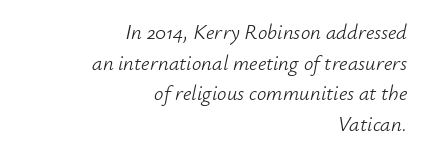
Q: Is the text bold? A: No.
Q: Is the text italic (slanted)? A: Yes, it leans right by about 12 degrees.
Q: Is the text underlined? A: No.
Q: How is the paragraph aligned? A: Right-aligned.
Q: Is the spacing between letters normal or unusually wide? A: Normal.
Q: Is the spacing between lines tight, normal or loose? A: Normal.
